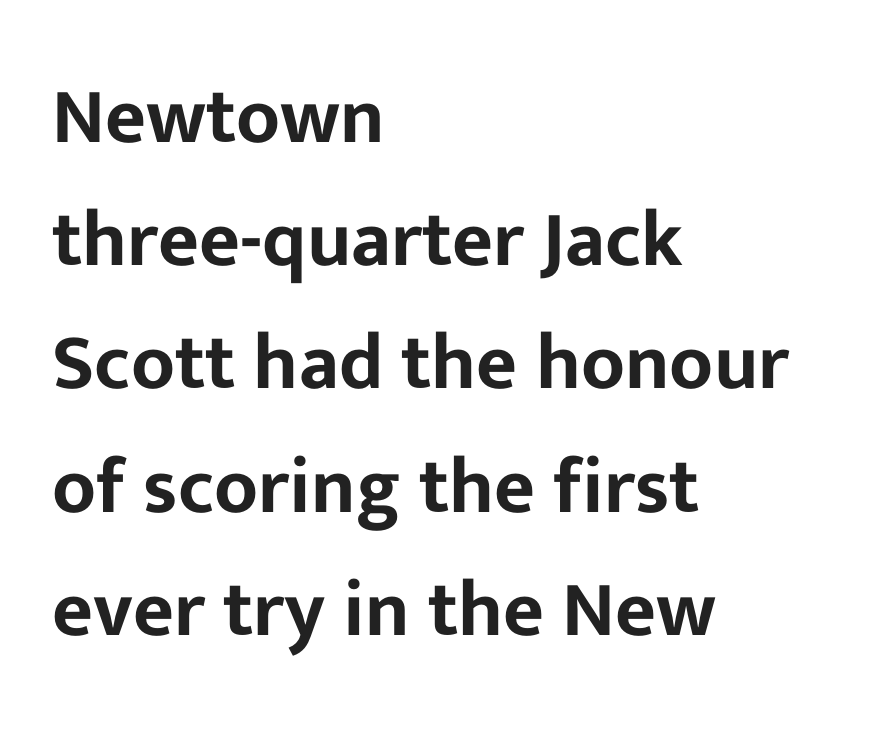
The typography opts for an upright posture over an oblique one. Notice how the passage keeps a crisp vertical edge on the left only. The face used here is proportionally spaced, like ordinary book or web type. Does the leading feel generous? No, just average. Words appear dense and cohesive because spacing is normal. Note: no serifs on the glyphs.
